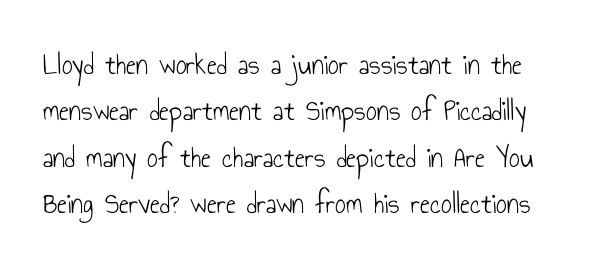
A normal amount of white space separates one row of letters from the next. The passage shown has conventional tracking throughout. Each letter keeps its own natural width here, so spacing adapts to shape. A bare baseline throughout the passage. Stem width sits at or under what a default text font uses.
